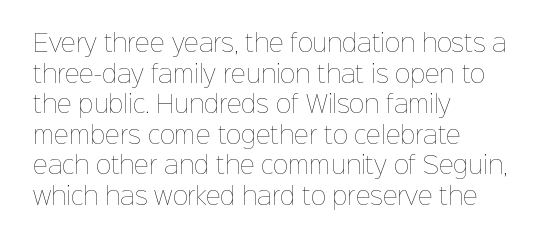
Vertical spacing — default. The text block is weighted toward the left margin, trailing off unevenly rightward. The baseline area is clear. These lines keep a tight, regular rhythm from letter to letter. No extra ink here — the face is not bold.
